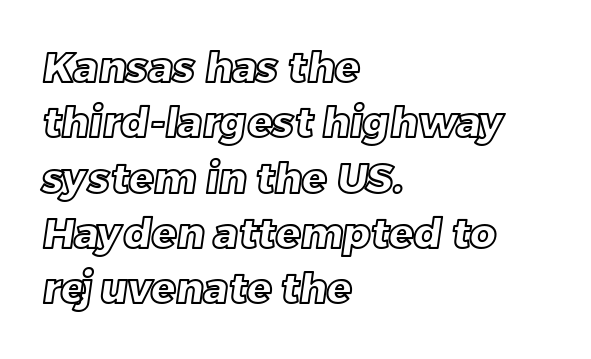
Regarding leading, the lines here are spaced in the standard way. This sample has the flowing, uneven cadence of proportional lettering. One-word summary of the alignment: left. This rendering leaves character spacing at its baseline value. A clean baseline with only descenders dipping below it.
